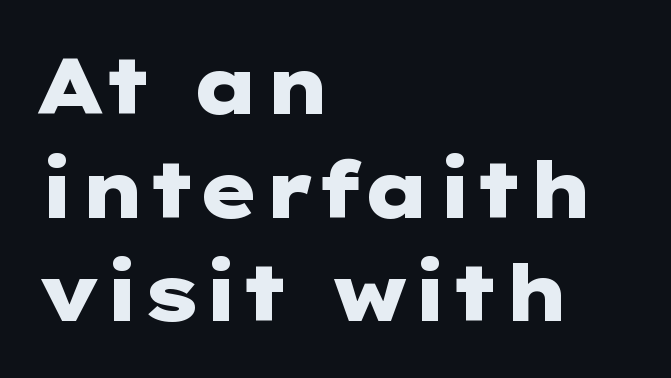
A typesetter would mark this as roman, not italic. The space directly below the letters is spotless. Regular leading. The letters carry no serifs — their stems end cleanly without finishing strokes.
